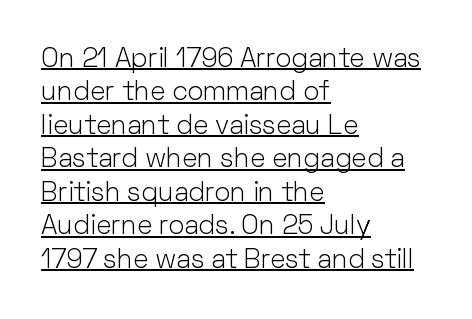
The image shows 27 px text type, upright; set left-aligned, line spacing 1.24x, normal letter spacing, underlined.
